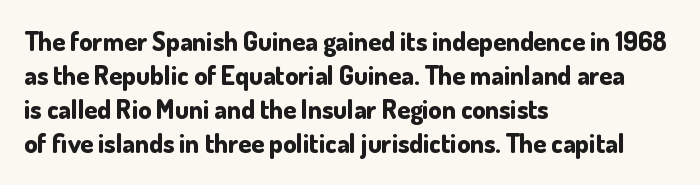
The image shows 26 px bold type, upright; set left-aligned, normal line spacing (1.31x), normal letter spacing, not underlined.
